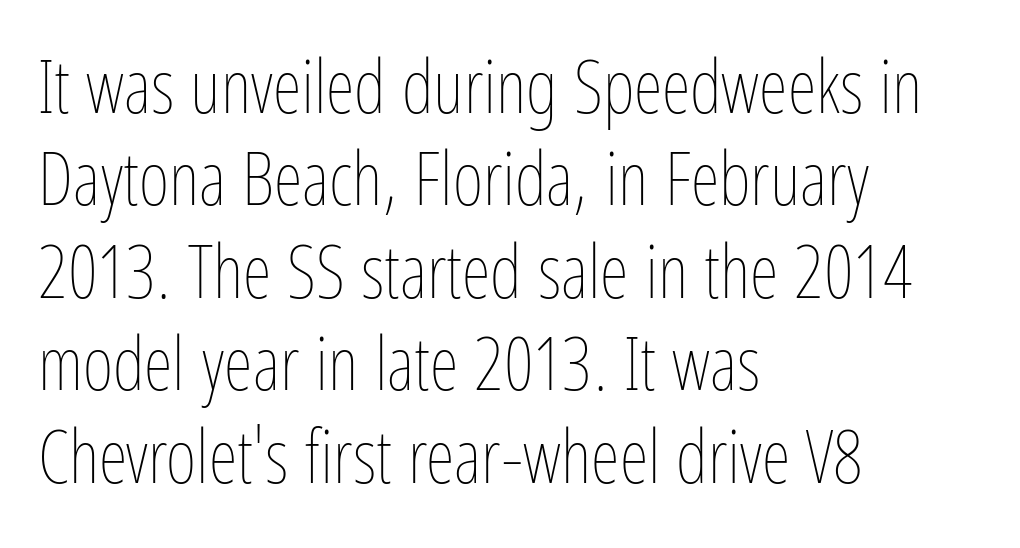
On a weight scale, this lands at 450 or below. Quick note: interline space is typical. You could not count columns in this text — the font is proportionally spaced. Words float on clear page, feet unadorned. Left-aligned paragraph, ragged on the right.
